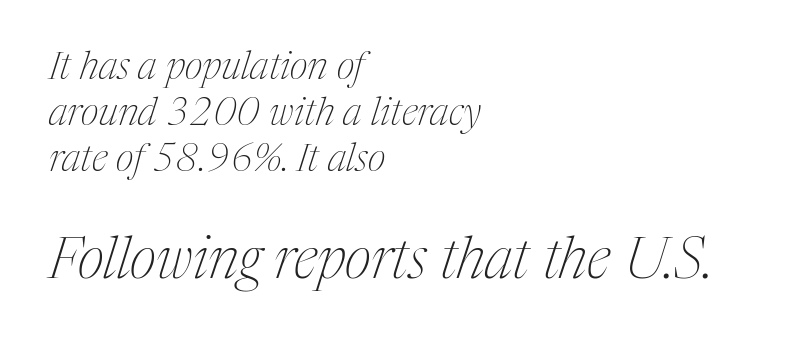
Horizontal alignment here is leftward, the default for most running prose. Designer's note — italics engaged. Stroke thickness stays within the range of a standard reading face or lighter. Underlining? Definitely not there. Proportional: the letters do not fall into vertical columns.
